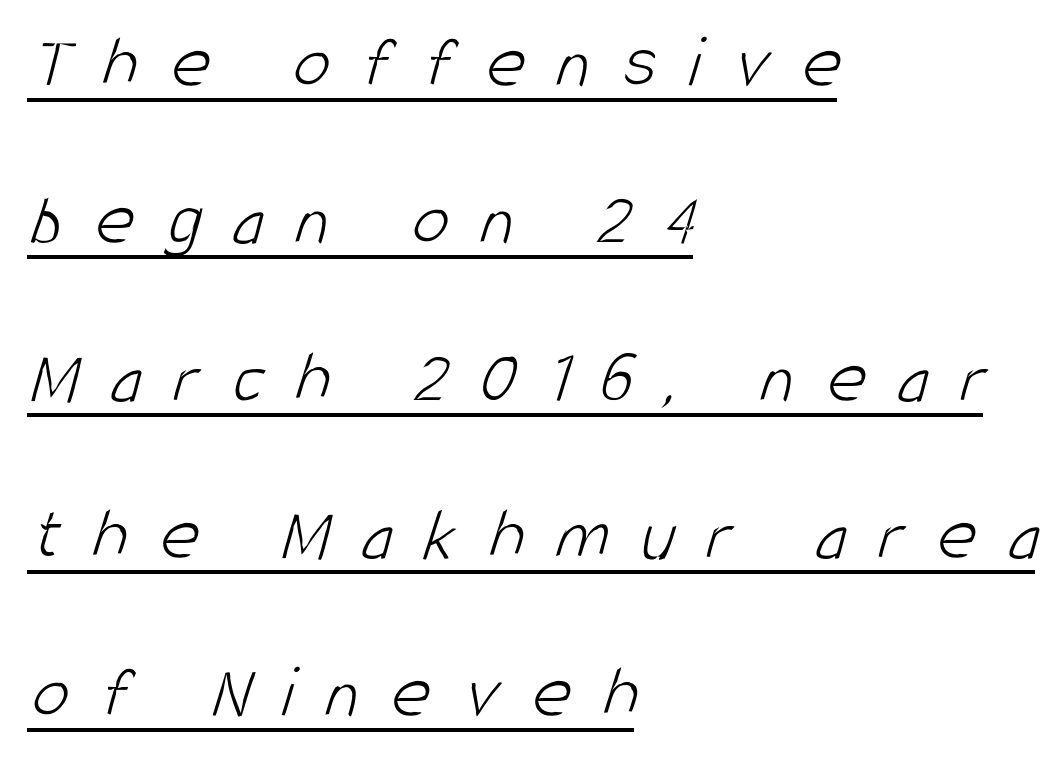
Q: Is the text bold? A: No.
Q: Is the typeface a serif or a sans-serif typeface? A: Sans-serif.
Q: Is the text underlined? A: Yes.
Q: How is the paragraph aligned? A: Left-aligned.
Q: Is the spacing between letters normal or unusually wide? A: Unusually wide.
Q: Is the spacing between lines tight, normal or loose? A: Loose.
Q: Width (condensed, normal, or wide)? A: Condensed.
Q: Stroke contrast? A: Low.
Q: x-height? A: Large.
Q: Monospaced? A: No.
